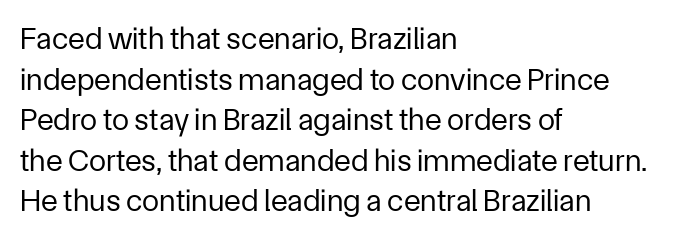
Q: Is the text bold? A: No.
Q: Is the text italic (slanted)? A: No, it is upright.
Q: Is the typeface a serif or a sans-serif typeface? A: Sans-serif.
Q: Is the text underlined? A: No.
Q: How is the paragraph aligned? A: Left-aligned.
Q: Is the spacing between letters normal or unusually wide? A: Normal.
Q: Is the spacing between lines tight, normal or loose? A: Normal.
Q: Width (condensed, normal, or wide)? A: Normal.
Q: Stroke contrast? A: Low.
Q: x-height? A: Medium.
Q: Monospaced? A: No.
